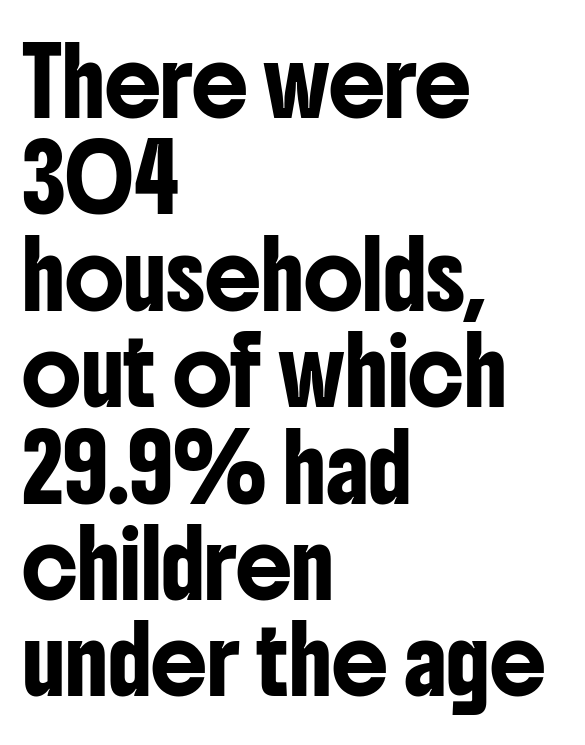
Q: Is the text italic (slanted)? A: No, it is upright.
Q: Is the typeface a serif or a sans-serif typeface? A: Sans-serif.
Q: Is the text underlined? A: No.
Q: How is the paragraph aligned? A: Left-aligned.
Q: Is the spacing between letters normal or unusually wide? A: Normal.
Q: Is the spacing between lines tight, normal or loose? A: Normal.
Q: Width (condensed, normal, or wide)? A: Condensed.
Q: Stroke contrast? A: Low.
Q: x-height? A: Medium.
Q: Monospaced? A: No.
